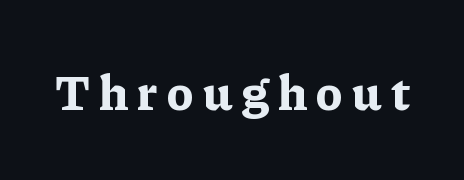
The image shows 50 px bold serif type, upright; set not underlined; low stroke contrast and a medium x-height.
